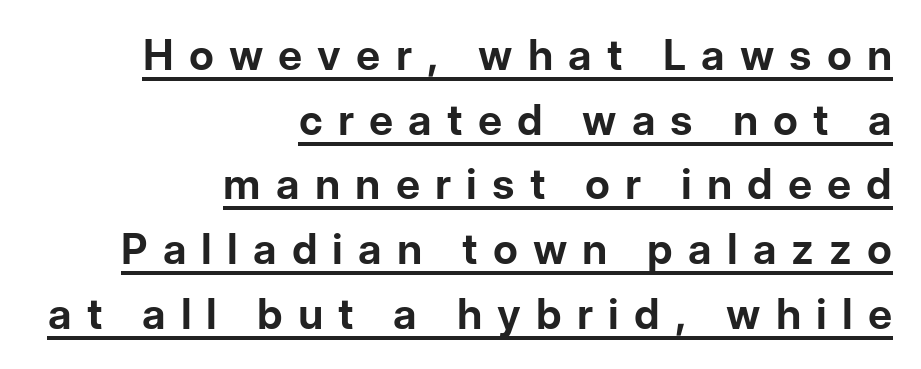
The image shows 42 px bold sans-serif type, upright; set right-aligned, normal line spacing (1.54x), unusually wide letter spacing (+0.36 em), underlined; low stroke contrast and a medium x-height.
